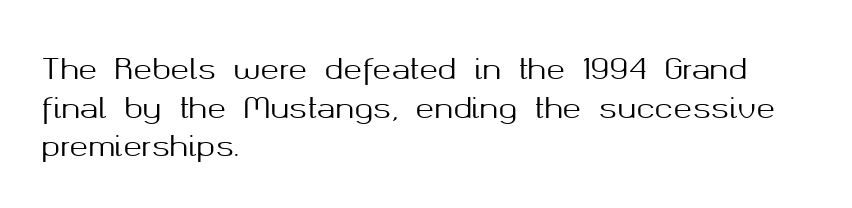
The image shows 28 px sans-serif type, upright; set left-aligned, normal line spacing (1.38x), normal letter spacing, not underlined; medium stroke contrast and a medium x-height.
